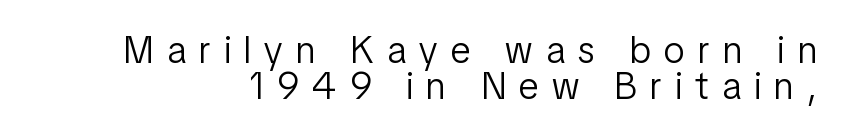
{"serif": "no", "italic": "no", "bold": "no", "weight": "light", "width": "condensed", "stroke_contrast": "low", "x_height": "medium", "monospaced": "no", "underline": "no", "line_spacing": "tight", "line_spacing_ratio": 0.96, "letter_spacing": "wide", "letter_spacing_em": 0.35, "glyph_px": 38}
